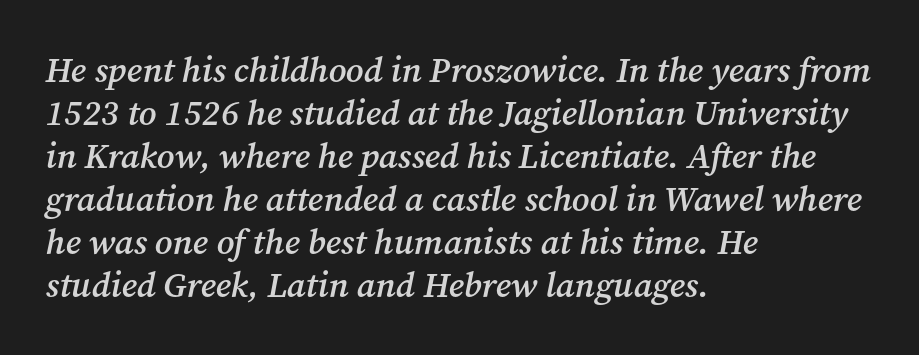
Compared with ordinary roman type, these characters are visibly tilted. Decoration check: the copy has no underline. Typeset ragged right — the left edge is the straight one. Inter-character spacing is left at the font's built-in metrics. You could not count columns in this text — the font is proportionally spaced. Yep, those are serifs on the letters.
